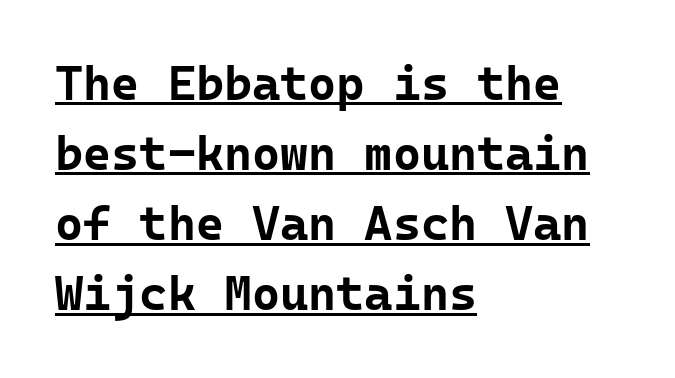
Q: Is the text bold? A: Yes.
Q: Is the text italic (slanted)? A: No, it is upright.
Q: Is the typeface a serif or a sans-serif typeface? A: Sans-serif.
Q: Is the text underlined? A: Yes.
Q: How is the paragraph aligned? A: Left-aligned.
Q: Is the spacing between letters normal or unusually wide? A: Normal.
Q: Is the spacing between lines tight, normal or loose? A: Normal.
Q: Width (condensed, normal, or wide)? A: Normal.
Q: Stroke contrast? A: Low.
Q: x-height? A: Medium.
Q: Monospaced? A: Yes.
